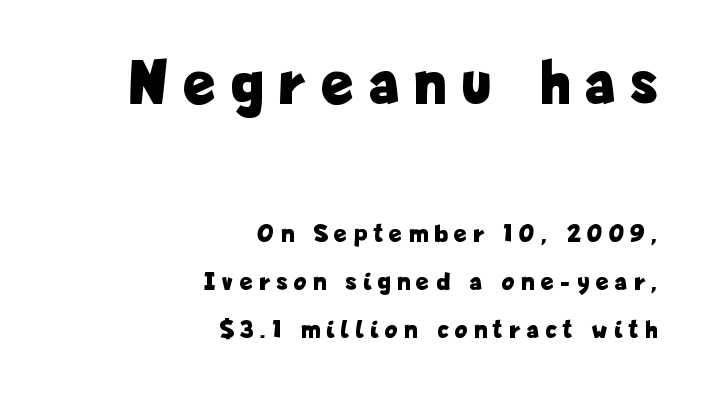
{"serif": "no", "italic": "no", "bold": "yes", "weight": "bold", "width": "condensed", "stroke_contrast": "low", "x_height": "medium", "monospaced": "no", "underline": "no", "align": "right", "line_spacing_ratio": 1.85, "letter_spacing": "wide", "letter_spacing_em": 0.28, "larger_block": "first", "size_ratio": 2.46, "glyph_px": 64}
